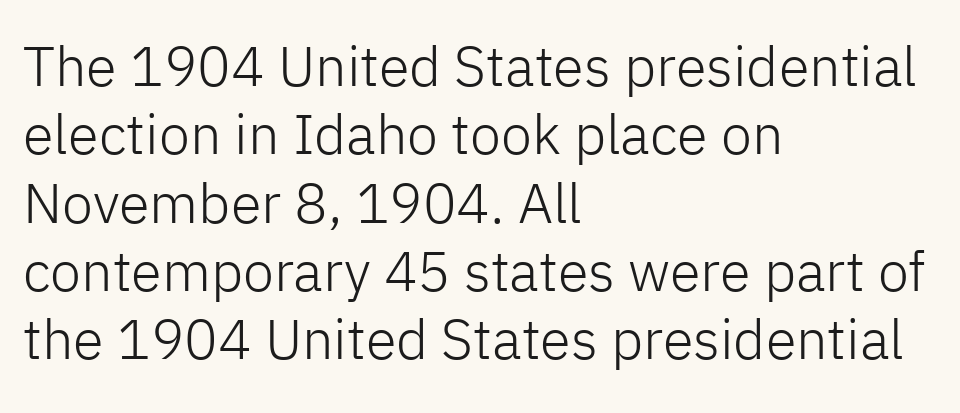
Q: Is the text bold? A: No.
Q: Is the text italic (slanted)? A: No, it is upright.
Q: Is the typeface a serif or a sans-serif typeface? A: Sans-serif.
Q: Is the text underlined? A: No.
Q: How is the paragraph aligned? A: Left-aligned.
Q: Is the spacing between letters normal or unusually wide? A: Normal.
Q: Width (condensed, normal, or wide)? A: Normal.
Q: Stroke contrast? A: Low.
Q: x-height? A: Medium.
Q: Monospaced? A: No.
